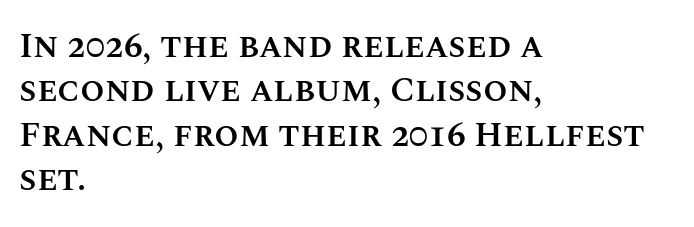
{"italic": "no", "bold": "semi", "weight": "semibold", "width": "normal", "stroke_contrast": "medium", "x_height": "large", "monospaced": "no", "underline": "no", "align": "left", "line_spacing": "normal", "line_spacing_ratio": 1.27, "letter_spacing": "normal", "letter_spacing_em": 0.0, "glyph_px": 35}
